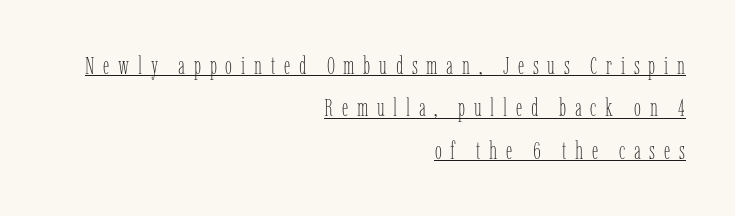
The image shows 25 px text type, upright; set right-aligned, normal line spacing (1.7x), unusually wide letter spacing (+0.35 em), underlined.
